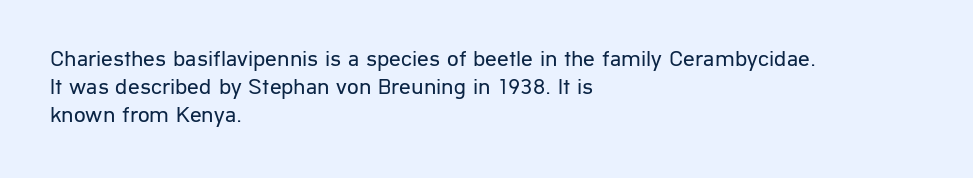
The image shows 23 px text type, upright; set left-aligned, line spacing 1.22x, normal letter spacing, not underlined.
